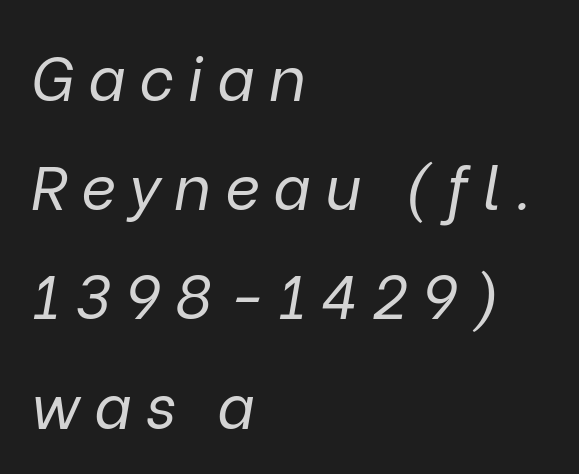
The image shows 61 px regular-weight type, italic (leaning right); set left-aligned, line spacing 1.79x, unusually wide letter spacing (+0.23 em), not underlined; low stroke contrast and a medium x-height.
